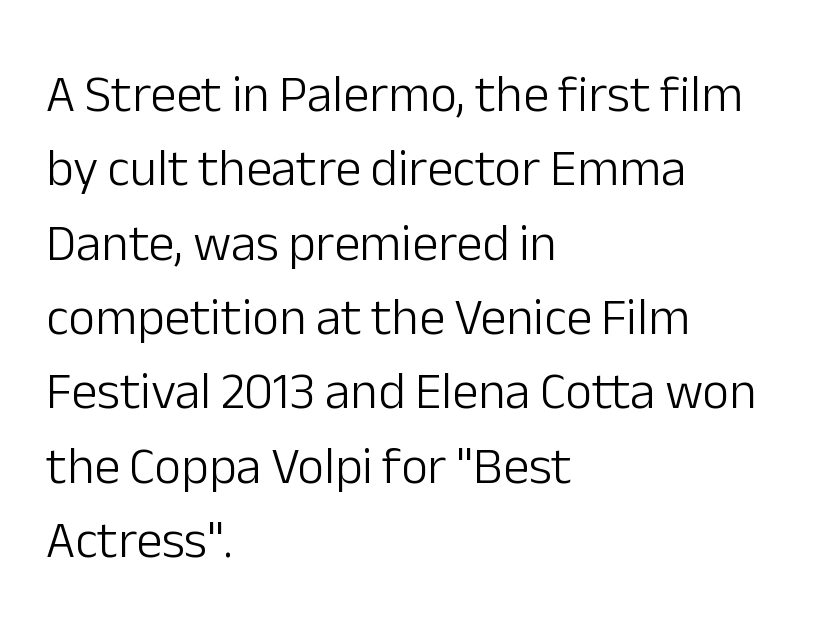
Q: Is the text bold? A: No.
Q: Is the text italic (slanted)? A: No, it is upright.
Q: Is the typeface a serif or a sans-serif typeface? A: Sans-serif.
Q: Is the text underlined? A: No.
Q: How is the paragraph aligned? A: Left-aligned.
Q: Is the spacing between letters normal or unusually wide? A: Normal.
Q: Is the spacing between lines tight, normal or loose? A: Normal.
Q: Width (condensed, normal, or wide)? A: Normal.
Q: Stroke contrast? A: Low.
Q: x-height? A: Medium.
Q: Monospaced? A: No.
